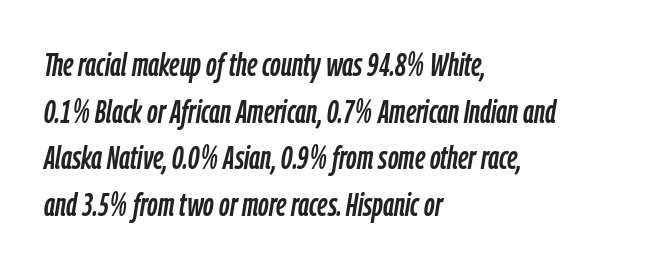
Q: Is the text italic (slanted)? A: Yes, it leans right by about 9 degrees.
Q: Is the text underlined? A: No.
Q: How is the paragraph aligned? A: Left-aligned.
Q: Is the spacing between letters normal or unusually wide? A: Normal.
Q: Is the spacing between lines tight, normal or loose? A: Normal.
Q: Width (condensed, normal, or wide)? A: Condensed.
Q: Stroke contrast? A: Low.
Q: x-height? A: Medium.
Q: Monospaced? A: No.
